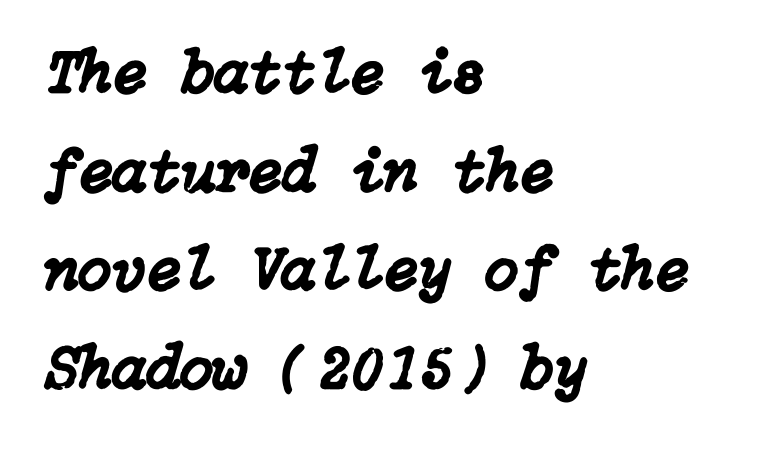
Default kerning and tracking; the words read as compact shapes. The strip under each line holds only bare page. Notice how the passage keeps a crisp vertical edge on the left only. The face used here has a pronounced slope to its letters.
